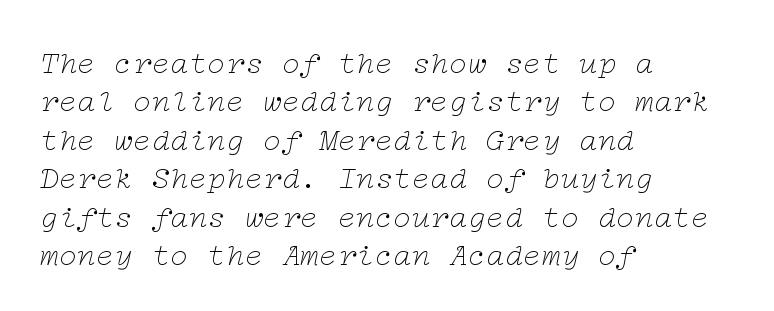
Q: Is the text bold? A: No.
Q: Is the text italic (slanted)? A: Yes, it leans right by about 12 degrees.
Q: Is the typeface a serif or a sans-serif typeface? A: Serif.
Q: Is the text underlined? A: No.
Q: How is the paragraph aligned? A: Left-aligned.
Q: Is the spacing between letters normal or unusually wide? A: Normal.
Q: Width (condensed, normal, or wide)? A: Wide.
Q: Stroke contrast? A: Low.
Q: x-height? A: Medium.
